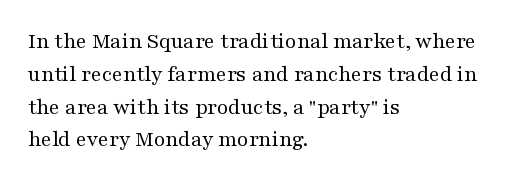
Descender tails drop into unmarked territory. Vertically, the passage feels balanced, rows spaced as you'd expect. The typesetter chose a ragged-right arrangement here. The typography opts for an upright posture over an oblique one. The rendering keeps characters at their native spacing. Stroke mass is kept to a normal reading level or below.
